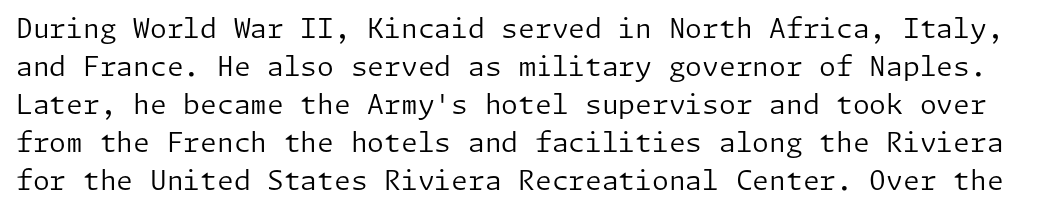
The lines sit at an ordinary, default distance from one another. Unlike italic type, these characters show no tilt at all. Anything drawn beneath the words? Only blank space. Nobody touched the tracking dial on this one. A quiet, ordinary-to-light weight characterises the typeface.
